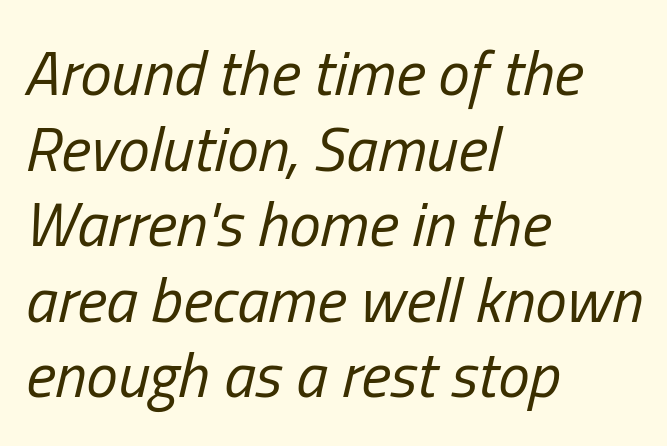
Clear beneath every line of the passage. Honestly, the letter spacing is just normal — you wouldn't notice it. The paragraph shown leans on its left margin. Character widths vary here, with narrow letters taking less room than wide ones. The strokes carry an ordinary text weight at most.
